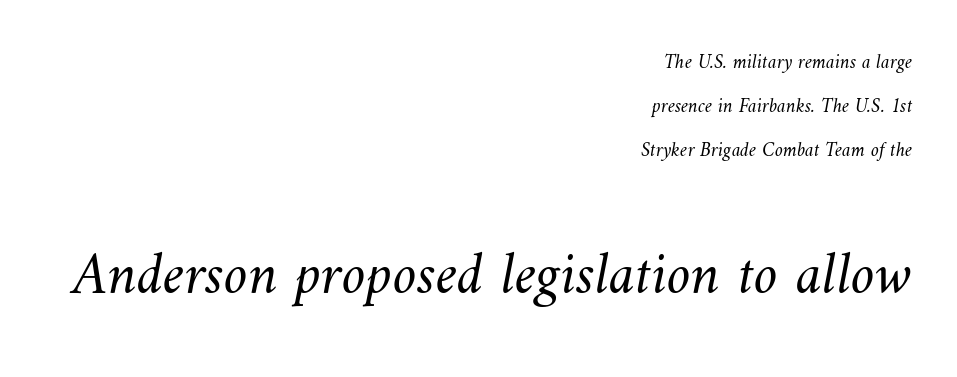
The image shows 60 px light type; set right-aligned, loose line spacing (2.2x), normal letter spacing, not underlined; the second (bottom) block is 3.0x larger; medium stroke contrast and a small x-height.
